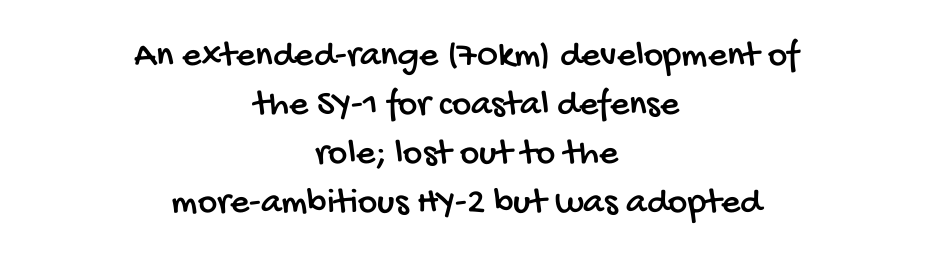
The image shows 37 px condensed sans-serif type; set centered, normal line spacing (1.32x), normal letter spacing, not underlined; low stroke contrast and a large x-height.
